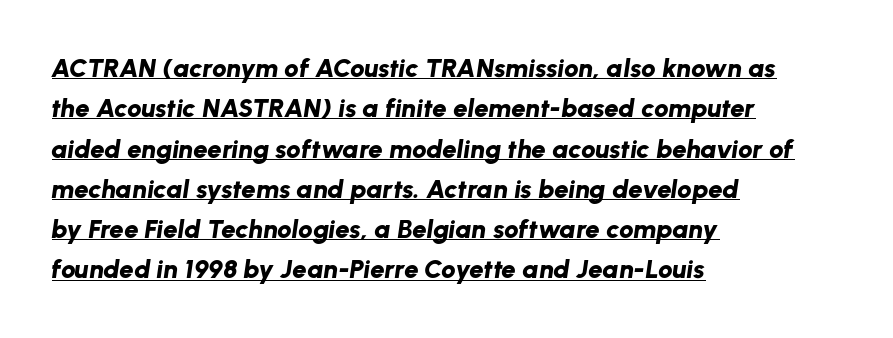
Students, observe: this is what conventionally led text looks like. Does the lettering tilt? It does — this is italic. Heavy, bold letterforms. Honestly, the letter spacing is just normal — you wouldn't notice it. A typographer would call this underscored text.
